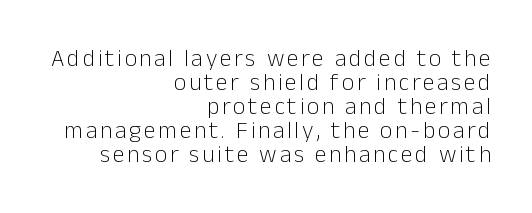
The image shows 24 px text type, upright; set right-aligned, tight line spacing (1.0x), not underlined.
